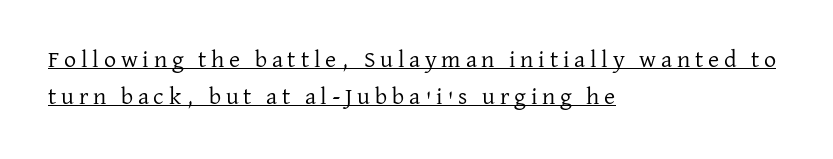
{"italic": "no", "bold": "no", "underline": "yes", "align": "left", "line_spacing": "normal", "line_spacing_ratio": 1.55, "letter_spacing": "wide", "letter_spacing_em": 0.2, "glyph_px": 24}
